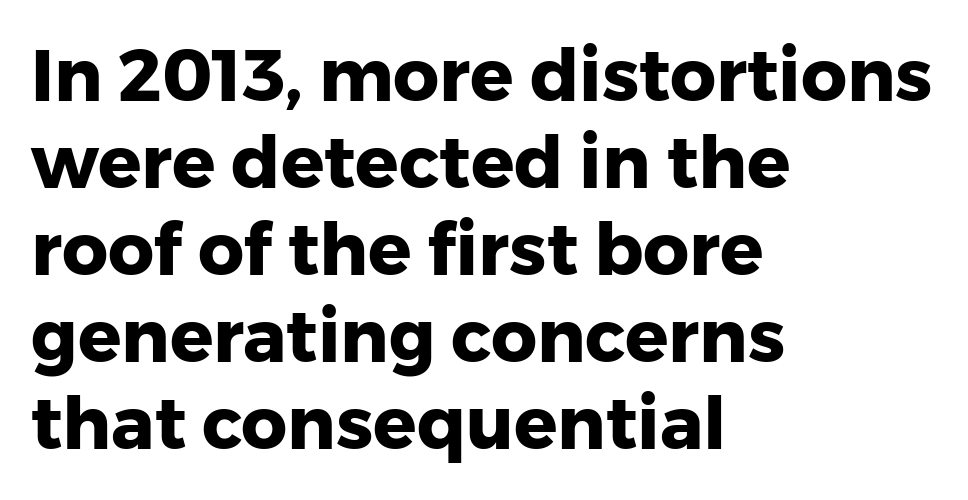
The image shows 72 px heavy sans-serif type, upright; set left-aligned, line spacing 1.21x, normal letter spacing, not underlined; low stroke contrast and a medium x-height.
